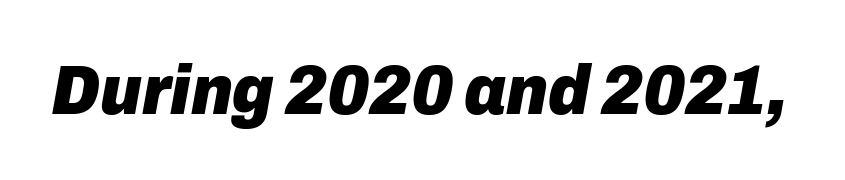
Q: Is the text bold? A: Yes.
Q: Is the text italic (slanted)? A: Yes, it leans right by about 10 degrees.
Q: Is the text underlined? A: No.
Q: Is the spacing between letters normal or unusually wide? A: Normal.
Q: Width (condensed, normal, or wide)? A: Normal.
Q: Stroke contrast? A: Low.
Q: x-height? A: Medium.
Q: Monospaced? A: No.
